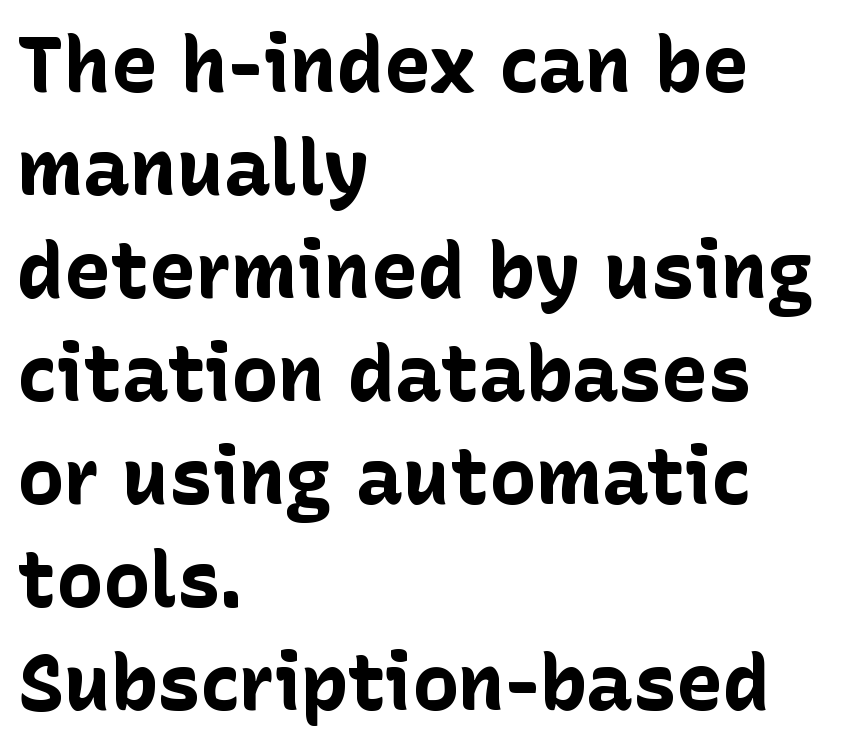
Q: Is the text bold? A: Yes.
Q: Is the text italic (slanted)? A: No, it is upright.
Q: Is the typeface a serif or a sans-serif typeface? A: Sans-serif.
Q: Is the text underlined? A: No.
Q: How is the paragraph aligned? A: Left-aligned.
Q: Is the spacing between letters normal or unusually wide? A: Normal.
Q: Is the spacing between lines tight, normal or loose? A: Normal.
Q: Width (condensed, normal, or wide)? A: Normal.
Q: Stroke contrast? A: Low.
Q: x-height? A: Medium.
Q: Monospaced? A: No.
